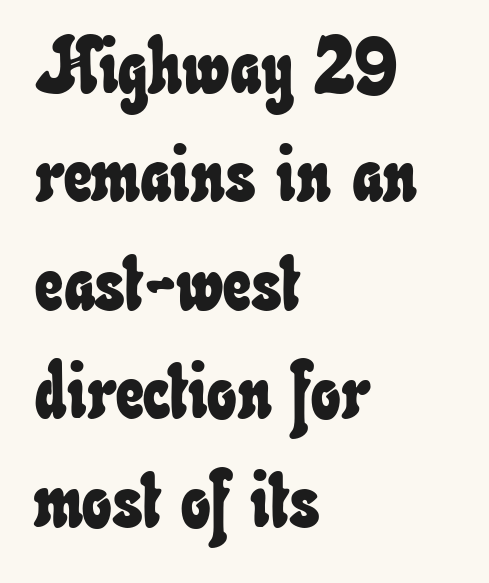
The image shows 78 px condensed type; set left-aligned, normal line spacing (1.39x), normal letter spacing, not underlined; low stroke contrast and a small x-height.
